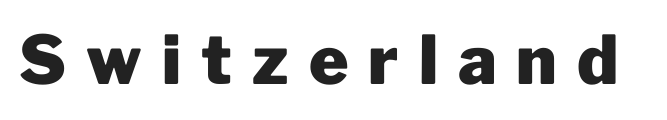
The image shows 67 px heavy sans-serif type, upright; set unusually wide letter spacing (+0.3 em), not underlined; low stroke contrast and a medium x-height.
